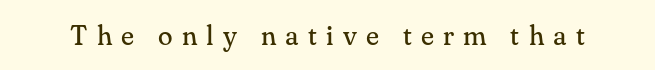
Q: Is the text bold? A: No.
Q: Is the text italic (slanted)? A: No, it is upright.
Q: Is the text underlined? A: No.
Q: Is the spacing between letters normal or unusually wide? A: Unusually wide.
